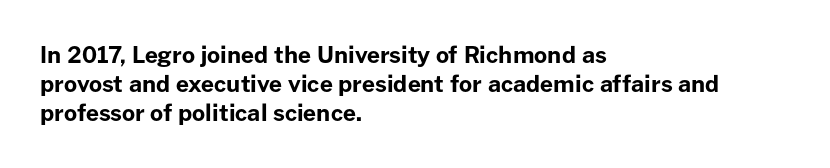
Q: Is the text bold? A: Yes.
Q: Is the text italic (slanted)? A: No, it is upright.
Q: Is the text underlined? A: No.
Q: How is the paragraph aligned? A: Left-aligned.
Q: Is the spacing between letters normal or unusually wide? A: Normal.
Q: Is the spacing between lines tight, normal or loose? A: Normal.
